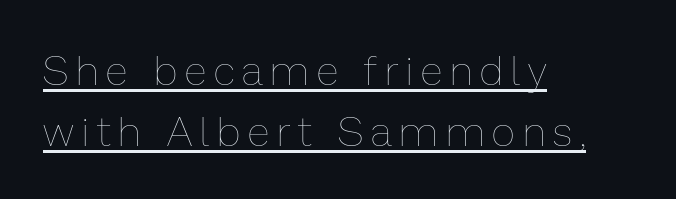
{"italic": "no", "bold": "no", "weight": "thin", "width": "normal", "stroke_contrast": "low", "x_height": "medium", "monospaced": "no", "underline": "yes", "align": "left", "line_spacing": "normal", "line_spacing_ratio": 1.49, "letter_spacing": "wide", "letter_spacing_em": 0.2, "glyph_px": 41}
